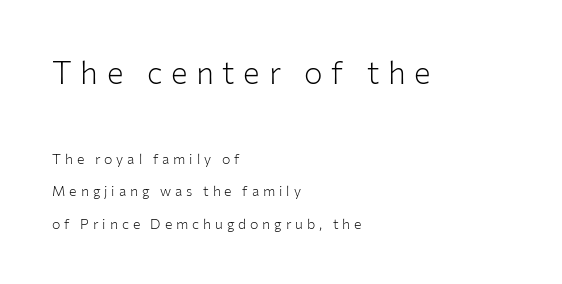
The image shows 31 px light sans-serif type, upright; set left-aligned, loose line spacing (2.32x), unusually wide letter spacing (+0.28 em), not underlined; the first (top) block is 2.21x larger; low stroke contrast and a medium x-height.
